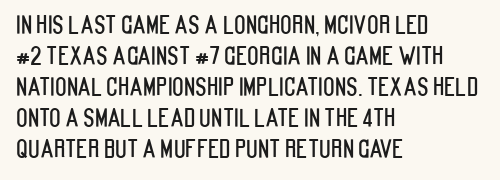
{"italic": "no", "underline": "no", "align": "left", "line_spacing": "normal", "line_spacing_ratio": 1.29, "letter_spacing": "normal", "letter_spacing_em": 0.0, "glyph_px": 24}
